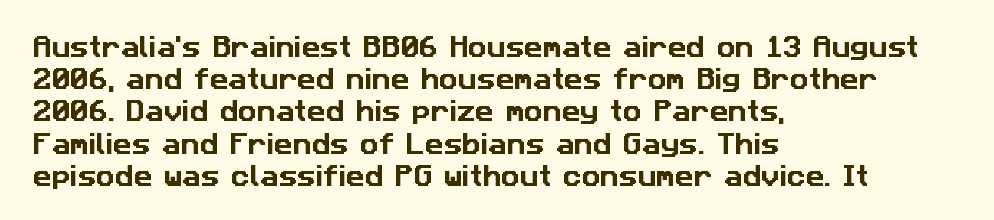
Q: Is the text underlined? A: No.
Q: How is the paragraph aligned? A: Left-aligned.
Q: Is the spacing between letters normal or unusually wide? A: Normal.
Q: Is the spacing between lines tight, normal or loose? A: Normal.
